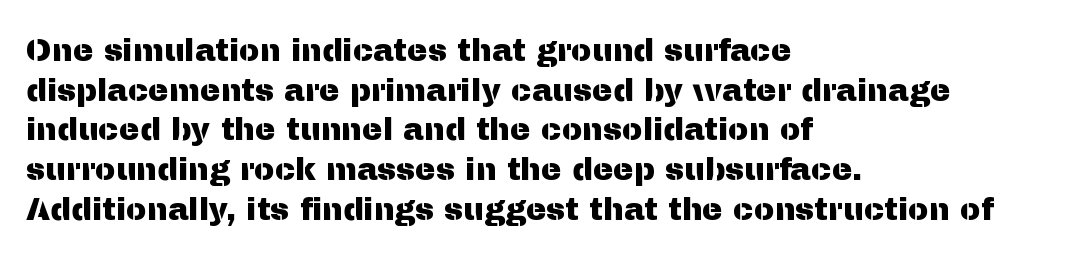
Evenly set lines give the paragraph a standard silhouette. Grotesque or geometric, the face here clearly has no serifs. The zone under the glyphs is completely vacant. Standard letterfit; no display-style spreading of the glyphs. This rendering uses left alignment, leaving the right contour irregular.
